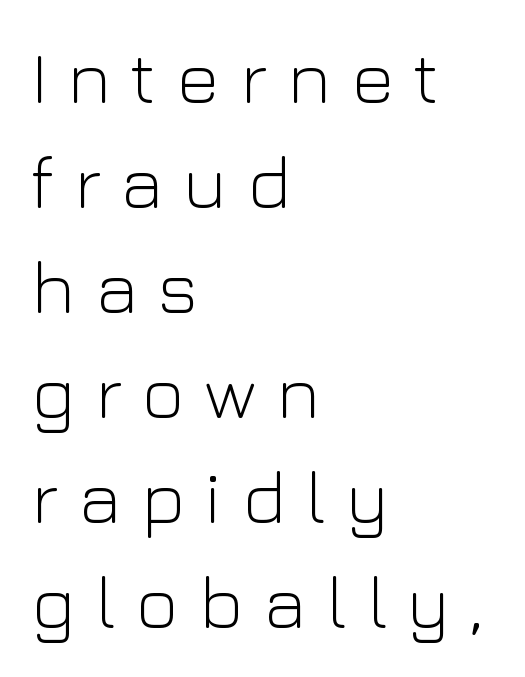
{"serif": "no", "italic": "no", "bold": "no", "weight": "light", "width": "normal", "stroke_contrast": "low", "x_height": "medium", "monospaced": "no", "underline": "no", "align": "left", "line_spacing": "normal", "line_spacing_ratio": 1.42, "letter_spacing": "wide", "letter_spacing_em": 0.27, "glyph_px": 74}
